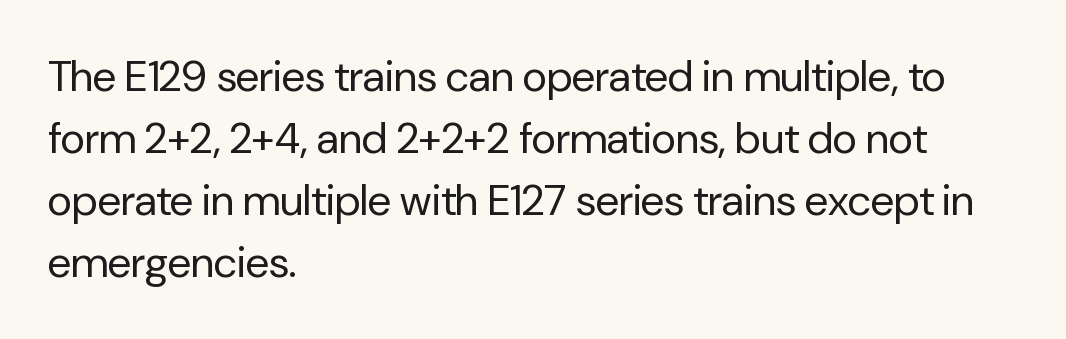
Q: Is the text bold? A: No.
Q: Is the text italic (slanted)? A: No, it is upright.
Q: Is the typeface a serif or a sans-serif typeface? A: Sans-serif.
Q: Is the text underlined? A: No.
Q: How is the paragraph aligned? A: Left-aligned.
Q: Is the spacing between letters normal or unusually wide? A: Normal.
Q: Is the spacing between lines tight, normal or loose? A: Normal.
Q: Width (condensed, normal, or wide)? A: Normal.
Q: Stroke contrast? A: Low.
Q: x-height? A: Medium.
Q: Monospaced? A: No.
